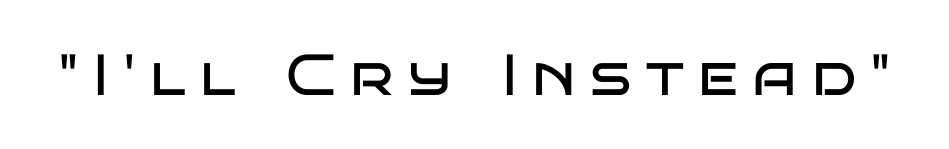
The image shows 58 px regular-weight, wide sans-serif type, upright; set unusually wide letter spacing (+0.25 em), not underlined; low stroke contrast and a large x-height.
